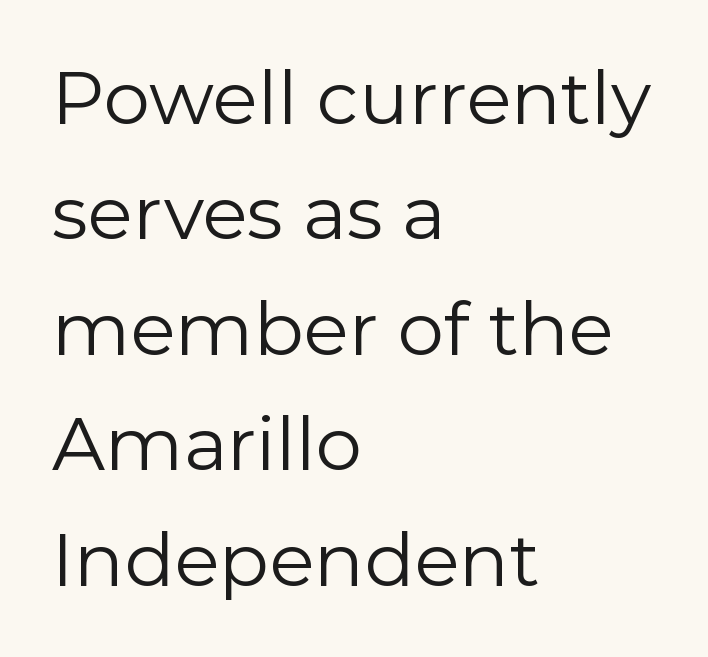
Q: Is the text bold? A: No.
Q: Is the text italic (slanted)? A: No, it is upright.
Q: Is the typeface a serif or a sans-serif typeface? A: Sans-serif.
Q: Is the text underlined? A: No.
Q: How is the paragraph aligned? A: Left-aligned.
Q: Is the spacing between letters normal or unusually wide? A: Normal.
Q: Is the spacing between lines tight, normal or loose? A: Normal.
Q: Width (condensed, normal, or wide)? A: Normal.
Q: x-height? A: Medium.
Q: Monospaced? A: No.
